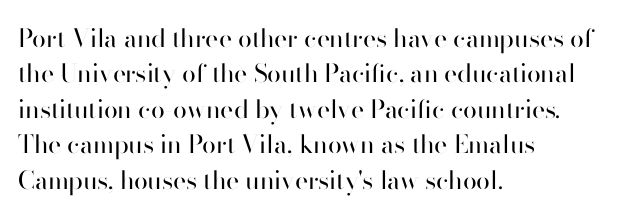
{"italic": "no", "bold": "no", "underline": "no", "align": "left", "line_spacing": "normal", "line_spacing_ratio": 1.42, "letter_spacing": "normal", "letter_spacing_em": 0.0, "glyph_px": 25}
